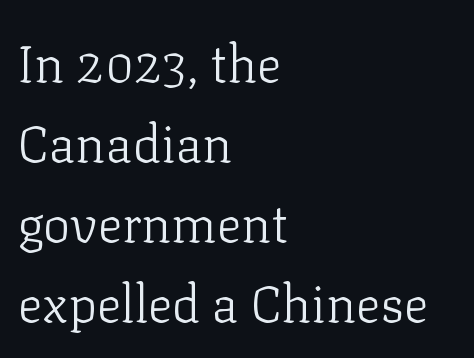
Q: Is the text bold? A: No.
Q: Is the text italic (slanted)? A: No, it is upright.
Q: Is the typeface a serif or a sans-serif typeface? A: Serif.
Q: Is the text underlined? A: No.
Q: How is the paragraph aligned? A: Left-aligned.
Q: Is the spacing between letters normal or unusually wide? A: Normal.
Q: Is the spacing between lines tight, normal or loose? A: Normal.
Q: Width (condensed, normal, or wide)? A: Normal.
Q: Stroke contrast? A: Low.
Q: x-height? A: Medium.
Q: Monospaced? A: No.
